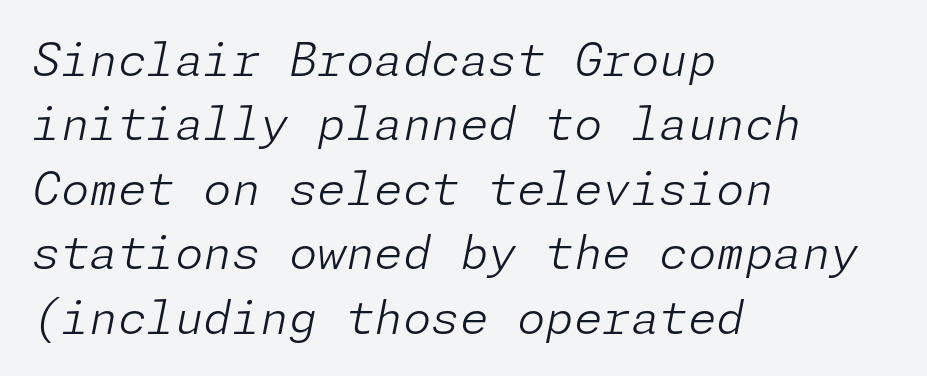
Q: Is the text bold? A: No.
Q: Is the text italic (slanted)? A: Yes, it leans right by about 11 degrees.
Q: Is the text underlined? A: No.
Q: How is the paragraph aligned? A: Left-aligned.
Q: Is the spacing between letters normal or unusually wide? A: Normal.
Q: Is the spacing between lines tight, normal or loose? A: Normal.
Q: Width (condensed, normal, or wide)? A: Normal.
Q: Stroke contrast? A: Low.
Q: x-height? A: Medium.
